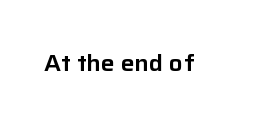
Each word holds together tightly as a unit, with standard inter-letter gaps. Posture: upright roman. The specimen omits any rule beneath the text block's lines.
